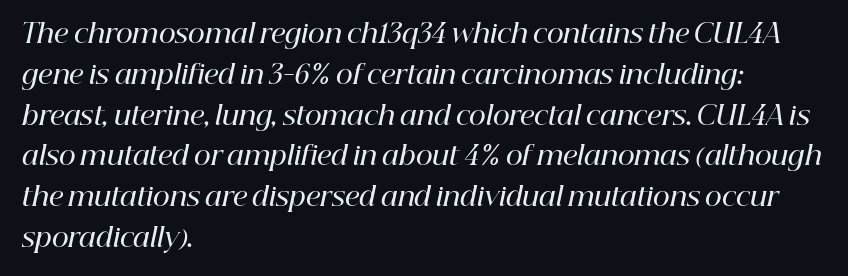
The image shows 26 px text type, italic (leaning right); set left-aligned, normal line spacing (1.57x), normal letter spacing, not underlined.
